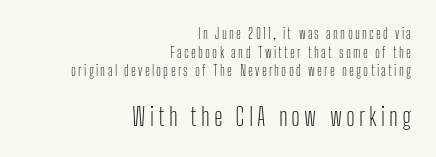
The image shows 25 px text type, upright; set right-aligned, normal line spacing (1.33x), not underlined; the second (bottom) block is 1.79x larger.
